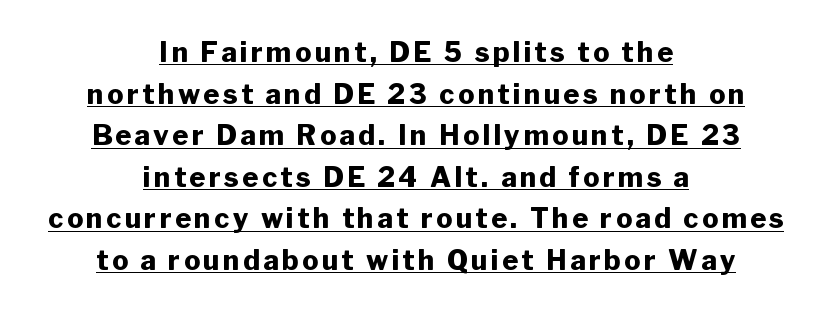
Q: Is the text bold? A: Yes.
Q: Is the text italic (slanted)? A: No, it is upright.
Q: Is the text underlined? A: Yes.
Q: How is the paragraph aligned? A: Centered.
Q: Is the spacing between lines tight, normal or loose? A: Normal.
